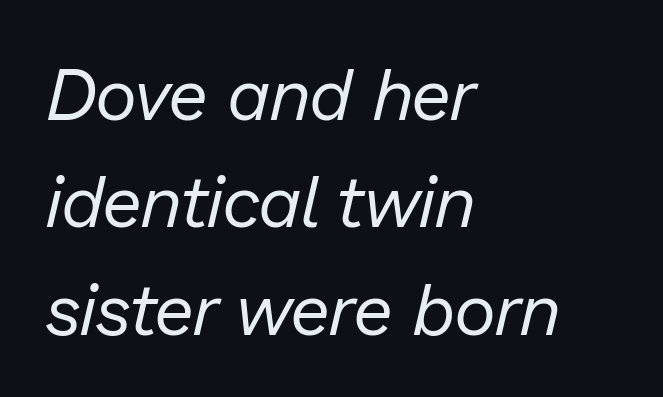
The image shows 72 px regular-weight type, italic (leaning right); set left-aligned, normal line spacing (1.49x), normal letter spacing, not underlined; low stroke contrast and a medium x-height.
